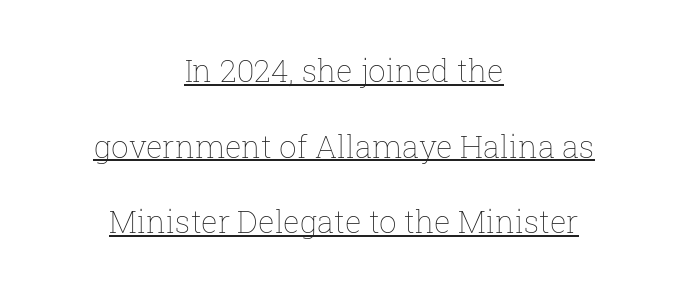
Q: Is the text bold? A: No.
Q: Is the text italic (slanted)? A: No, it is upright.
Q: Is the text underlined? A: Yes.
Q: How is the paragraph aligned? A: Centered.
Q: Is the spacing between letters normal or unusually wide? A: Normal.
Q: Is the spacing between lines tight, normal or loose? A: Loose.
Q: Width (condensed, normal, or wide)? A: Normal.
Q: Stroke contrast? A: Low.
Q: x-height? A: Medium.
Q: Monospaced? A: No.
